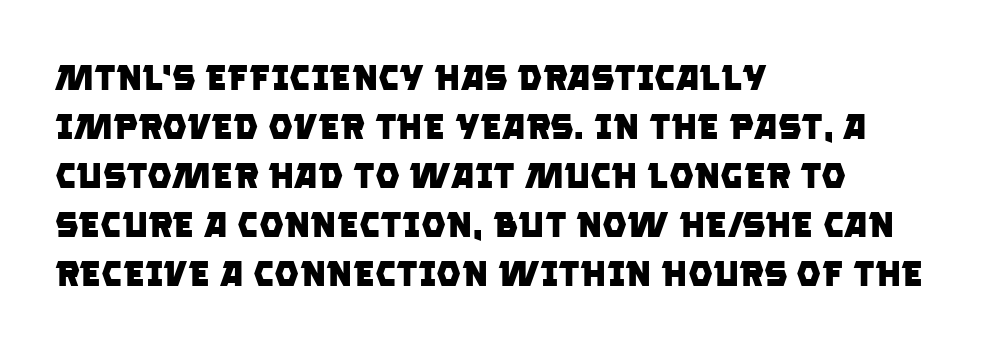
These lines are set flush left with a ragged right edge. Letterform terminals end flat and unadorned throughout the passage. The space directly below the letters is spotless. There is no visible air inserted between adjacent glyphs. The rendering uses natural spacing where letterforms have individual widths.
